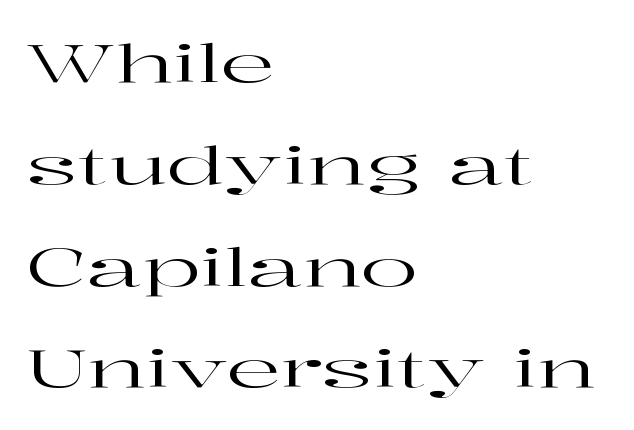
{"serif": "yes", "italic": "no", "width": "wide", "stroke_contrast": "high", "x_height": "medium", "monospaced": "no", "underline": "no", "align": "left", "line_spacing": "loose", "line_spacing_ratio": 1.92, "letter_spacing": "normal", "letter_spacing_em": 0.0, "glyph_px": 53}
